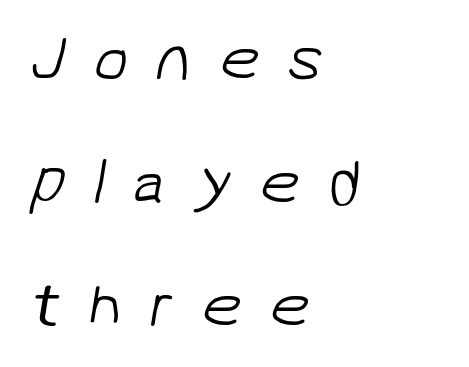
Check where the strokes stop: nothing finishes them off — pure sans. Widely set lines give the paragraph a tall, airy silhouette. Honestly, there is no underline to notice here at all. A light-to-regular cut is what we see here. The passage shown has open, widely tracked lettering throughout.
